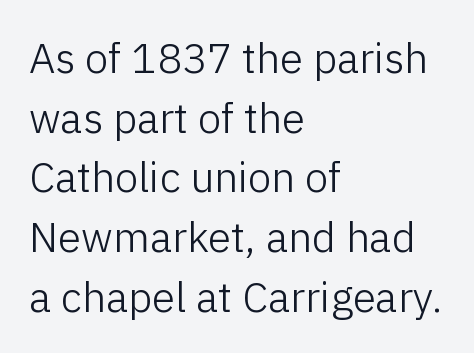
Alignment: flush left. Serifs: no, the terminals of the letterforms are clean. A typesetter would call this proportional, since set widths differ per character. Italic? Not at all — the glyphs are vertical. Weight class: somewhere from thin through regular. The designer left line spacing at the default.
